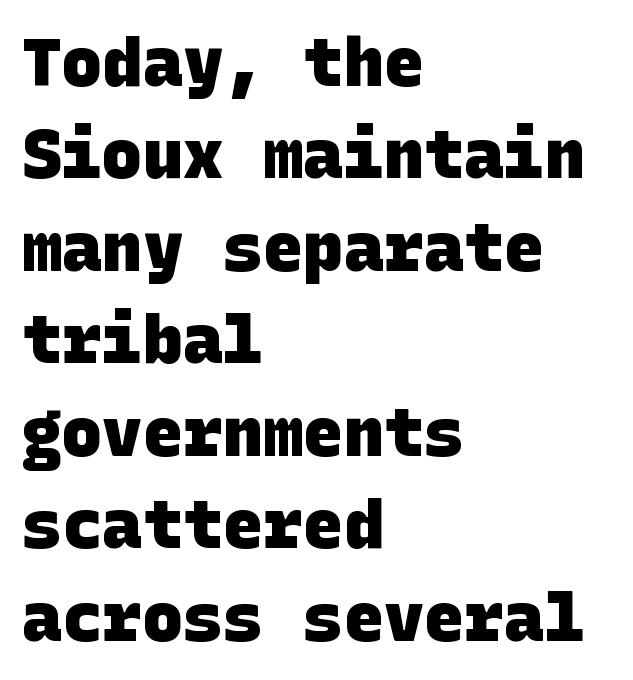
Q: Is the text bold? A: Yes.
Q: Is the typeface a serif or a sans-serif typeface? A: Sans-serif.
Q: Is the text underlined? A: No.
Q: How is the paragraph aligned? A: Left-aligned.
Q: Is the spacing between letters normal or unusually wide? A: Normal.
Q: Is the spacing between lines tight, normal or loose? A: Normal.
Q: Width (condensed, normal, or wide)? A: Normal.
Q: Stroke contrast? A: Low.
Q: x-height? A: Large.
